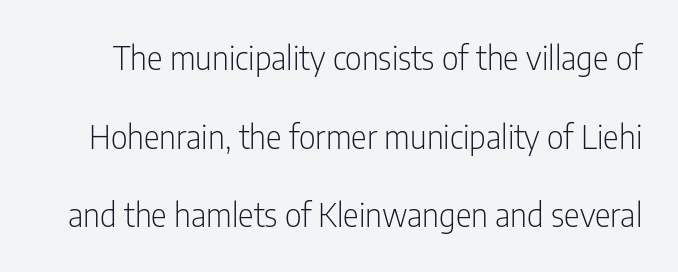
The font sits on the lighter half of the weight spectrum, regular included. The passage shown stacks its lines with a broad gap. A roman cut, with each character standing at attention. Type without underlining. The gaps between neighbouring characters are ordinary and unremarkable.
